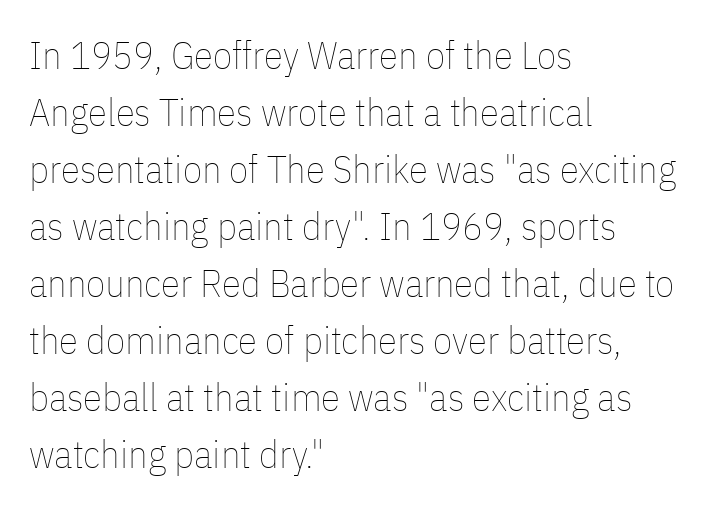
Q: Is the text bold? A: No.
Q: Is the text italic (slanted)? A: No, it is upright.
Q: Is the text underlined? A: No.
Q: How is the paragraph aligned? A: Left-aligned.
Q: Is the spacing between letters normal or unusually wide? A: Normal.
Q: Is the spacing between lines tight, normal or loose? A: Normal.
Q: Width (condensed, normal, or wide)? A: Condensed.
Q: Stroke contrast? A: Low.
Q: x-height? A: Medium.
Q: Monospaced? A: No.
